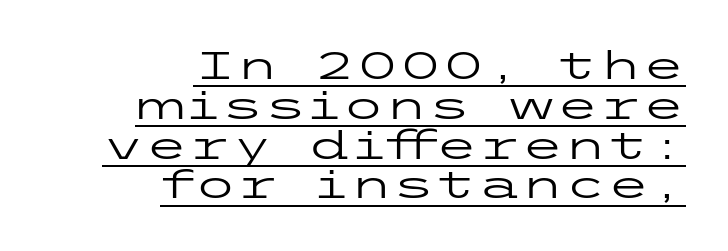
Q: Is the text bold? A: No.
Q: Is the text italic (slanted)? A: No, it is upright.
Q: Is the typeface a serif or a sans-serif typeface? A: Sans-serif.
Q: Is the text underlined? A: Yes.
Q: How is the paragraph aligned? A: Right-aligned.
Q: Is the spacing between letters normal or unusually wide? A: Normal.
Q: Is the spacing between lines tight, normal or loose? A: Tight.
Q: Width (condensed, normal, or wide)? A: Wide.
Q: Stroke contrast? A: Low.
Q: x-height? A: Medium.
